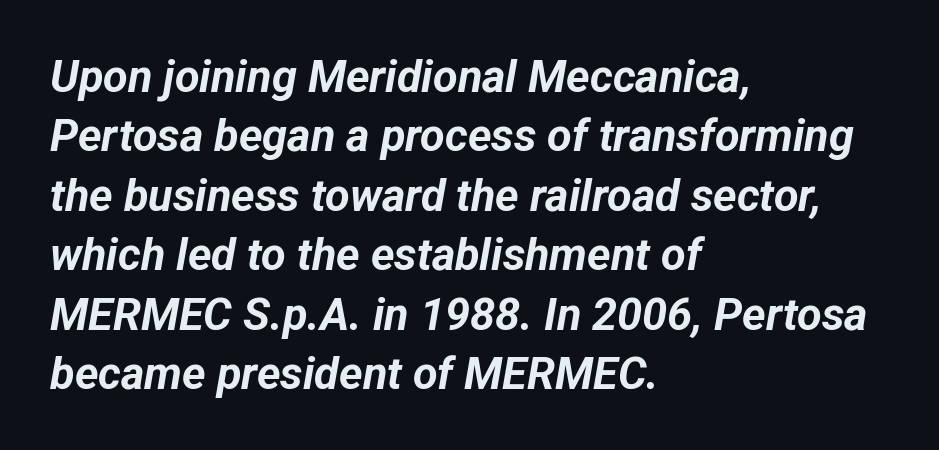
Q: Is the text bold? A: Yes.
Q: Is the text italic (slanted)? A: Yes, it leans right by about 12 degrees.
Q: Is the text underlined? A: No.
Q: How is the paragraph aligned? A: Left-aligned.
Q: Is the spacing between letters normal or unusually wide? A: Normal.
Q: Is the spacing between lines tight, normal or loose? A: Normal.
Q: Width (condensed, normal, or wide)? A: Normal.
Q: Stroke contrast? A: Low.
Q: x-height? A: Medium.
Q: Monospaced? A: No.
